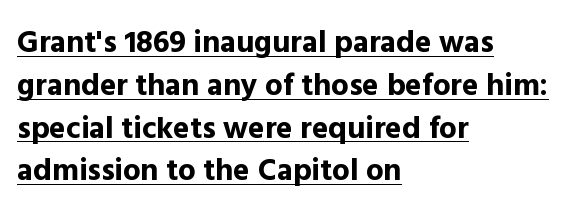
Rendered with straight, roman letterforms. Students, note that the glyphs here touch the page at normal intervals. This sample uses a sans-serif face. Alignment: flush left.
